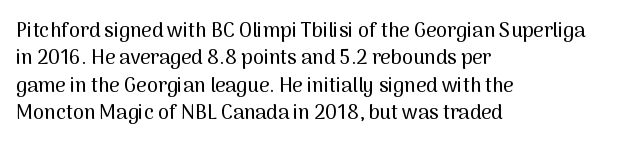
The image shows 20 px text type, upright; set left-aligned, normal line spacing (1.37x), normal letter spacing, not underlined.
